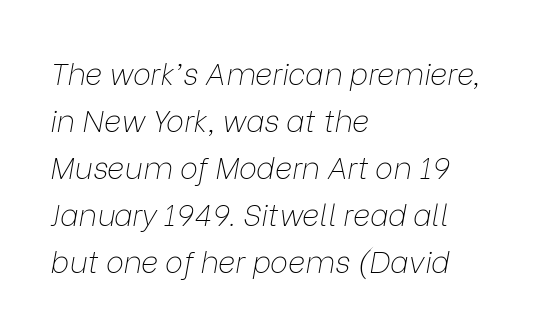
This sample has the flowing, uneven cadence of proportional lettering. The lines in this sample share a left origin and differ only in where they stop. Normally led — the rows are evenly, conventionally spaced. Nothing unusual about the tracking: characters are spaced as the font intends. The glyphs look as if they've been sheared to an angle. The face looks like a standard text weight, possibly lighter.
